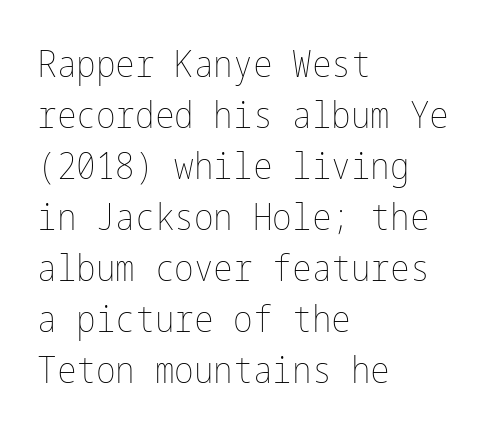
The weight tops out at a normal text grade. The type sits square on the baseline with zero lean. The gaps between neighbouring characters are ordinary and unremarkable. The specimen omits any rule beneath the text block's lines. The text block is weighted toward the left margin, trailing off unevenly rightward. Successive baselines arrive at the customary interval.
